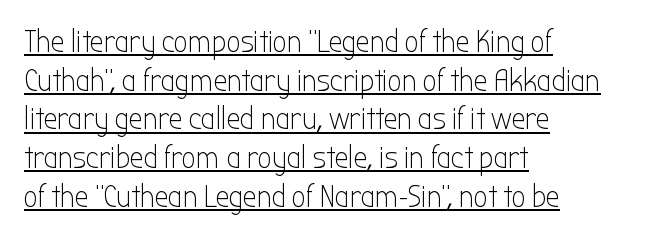
Proportional: the letters do not fall into vertical columns. Is there an underline? Yes — a line sits under the letters. If you drew a line through each stem, it would be perfectly vertical. Each new line begins a customary step beneath the previous one. Horizontally, the lines are justified to the leading edge only.
